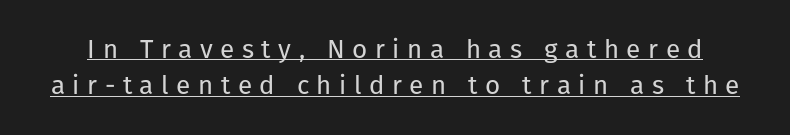
Weight class: somewhere from thin through regular. You can see a thin bar hugging the bottom of the glyphs. Each word looks stretched out because of the extra space between its letters. Posture: vertical. The designer left line spacing at the default.
